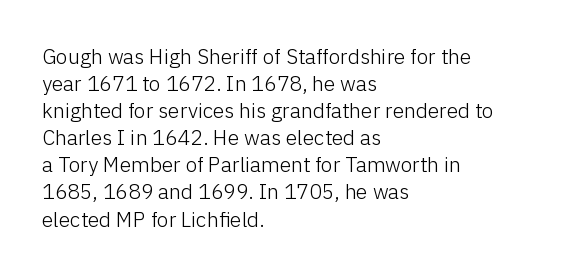
{"italic": "no", "bold": "no", "underline": "no", "align": "left", "line_spacing": "normal", "line_spacing_ratio": 1.29, "letter_spacing": "normal", "letter_spacing_em": 0.0, "glyph_px": 21}
